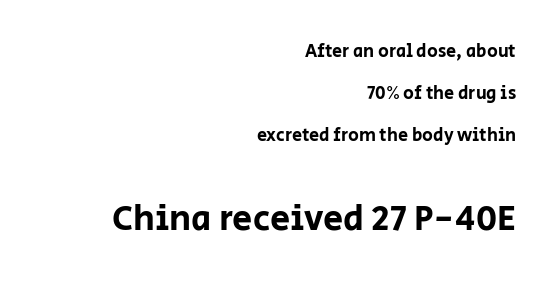
The image shows 36 px sans-serif type, upright; set right-aligned, loose line spacing (2.34x), normal letter spacing, not underlined; the second (bottom) block is 2.0x larger; low stroke contrast and a large x-height.
